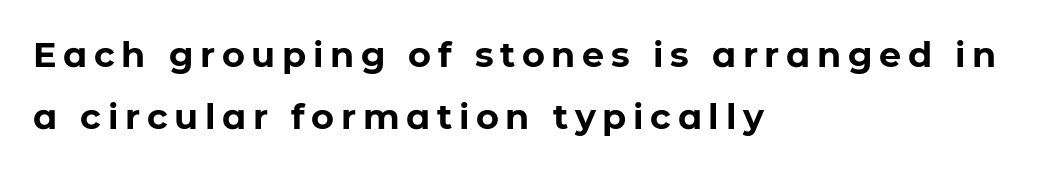
Q: Is the text bold? A: Yes.
Q: Is the text italic (slanted)? A: No, it is upright.
Q: Is the typeface a serif or a sans-serif typeface? A: Sans-serif.
Q: Is the text underlined? A: No.
Q: How is the paragraph aligned? A: Left-aligned.
Q: Width (condensed, normal, or wide)? A: Normal.
Q: Stroke contrast? A: Low.
Q: x-height? A: Medium.
Q: Monospaced? A: No.
